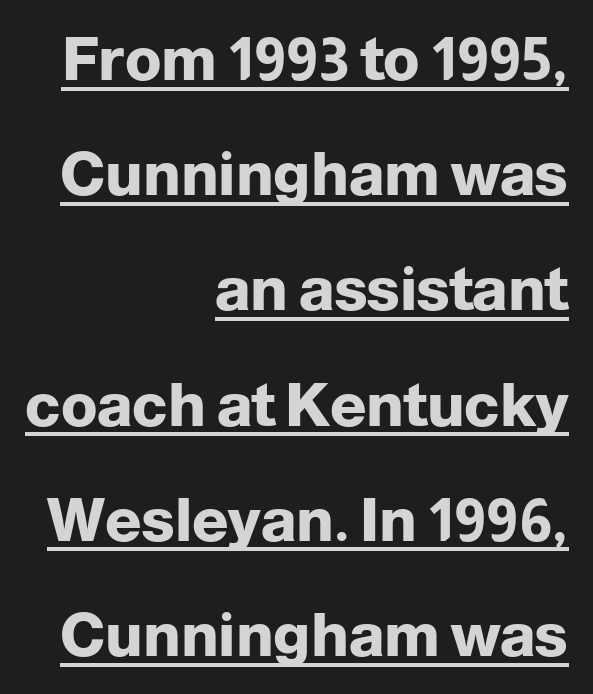
Q: Is the text bold? A: Yes.
Q: Is the text italic (slanted)? A: No, it is upright.
Q: Is the typeface a serif or a sans-serif typeface? A: Sans-serif.
Q: Is the text underlined? A: Yes.
Q: How is the paragraph aligned? A: Right-aligned.
Q: Is the spacing between letters normal or unusually wide? A: Normal.
Q: Is the spacing between lines tight, normal or loose? A: Loose.
Q: Width (condensed, normal, or wide)? A: Normal.
Q: Stroke contrast? A: Low.
Q: x-height? A: Medium.
Q: Monospaced? A: No.
